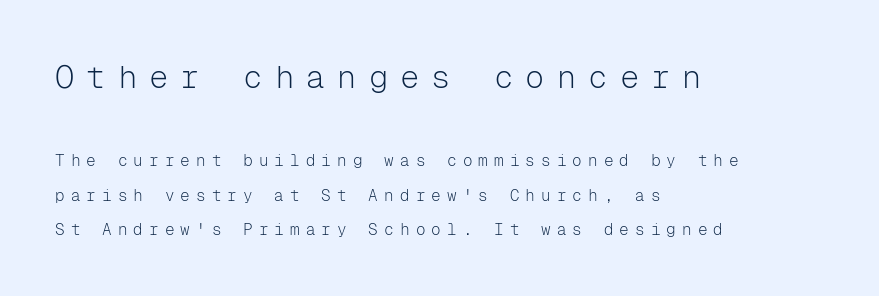
Q: Is the text bold? A: No.
Q: Is the text italic (slanted)? A: No, it is upright.
Q: Is the typeface a serif or a sans-serif typeface? A: Sans-serif.
Q: Is the text underlined? A: No.
Q: How is the paragraph aligned? A: Left-aligned.
Q: Is the spacing between letters normal or unusually wide? A: Unusually wide.
Q: Is the spacing between lines tight, normal or loose? A: Loose.
Q: Which block of text is set in a larger size, the first (top) or the second (bottom)? A: The first (top) one.
Q: Width (condensed, normal, or wide)? A: Normal.
Q: Stroke contrast? A: Low.
Q: x-height? A: Medium.
Q: Monospaced? A: Yes.
